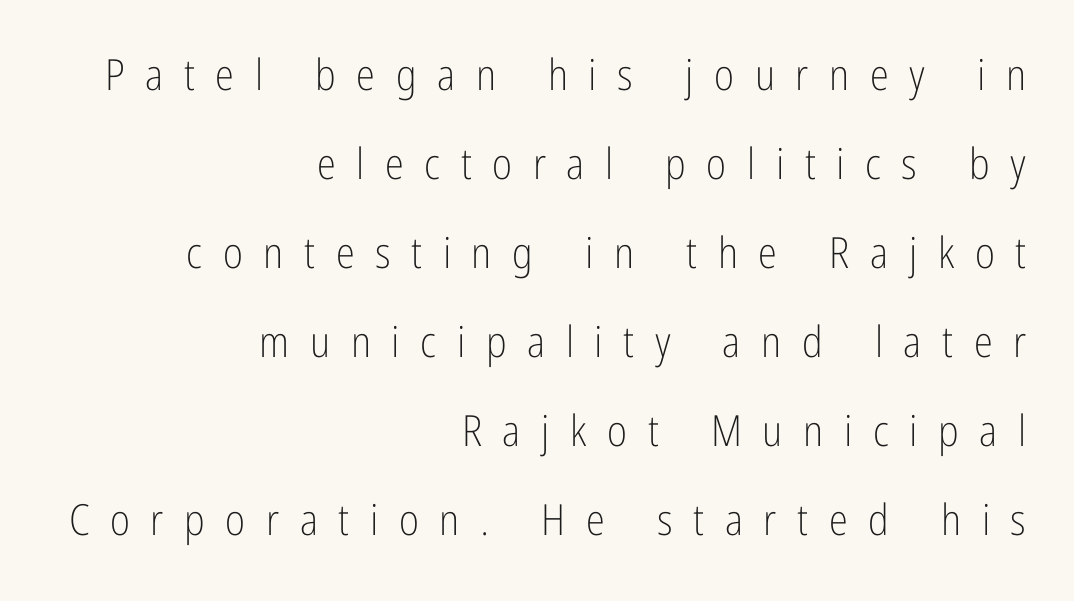
The image shows 43 px light, condensed sans-serif type, upright; set right-aligned, loose line spacing (2.07x), unusually wide letter spacing (+0.48 em), not underlined; low stroke contrast and a medium x-height.
